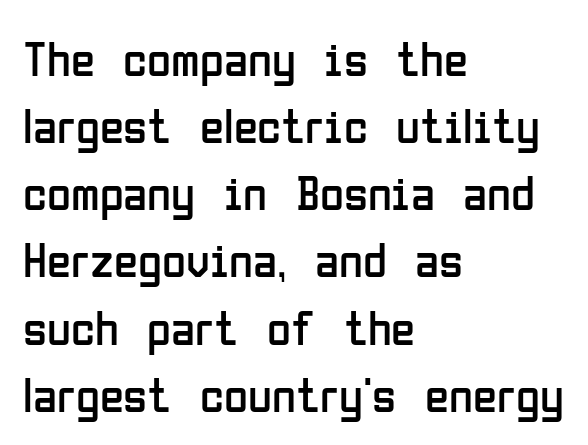
{"serif": "no", "italic": "no", "bold": "no", "weight": "regular", "width": "condensed", "stroke_contrast": "low", "x_height": "medium", "monospaced": "no", "underline": "no", "align": "left", "line_spacing": "normal", "line_spacing_ratio": 1.37, "letter_spacing": "normal", "letter_spacing_em": 0.0, "glyph_px": 49}
